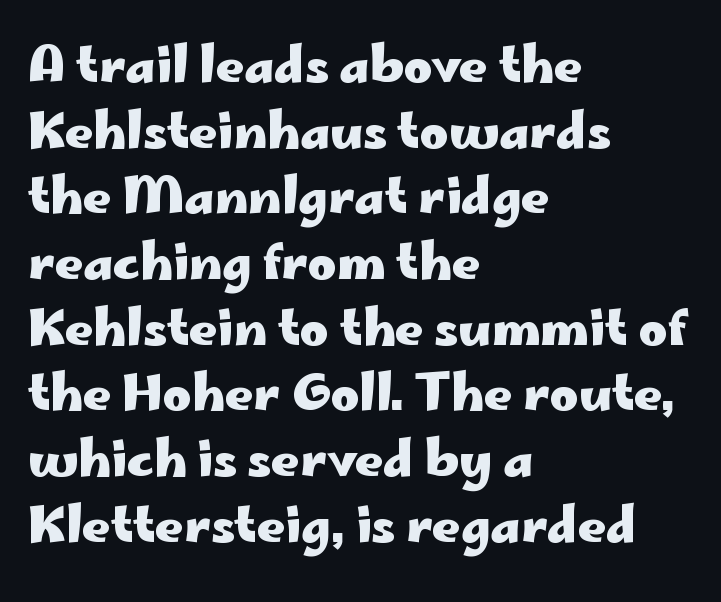
{"serif": "no", "italic": "no", "bold": "yes", "weight": "heavy", "width": "wide", "stroke_contrast": "low", "x_height": "small", "monospaced": "no", "underline": "no", "align": "left", "line_spacing": "normal", "line_spacing_ratio": 1.34, "letter_spacing": "normal", "letter_spacing_em": 0.0, "glyph_px": 49}
